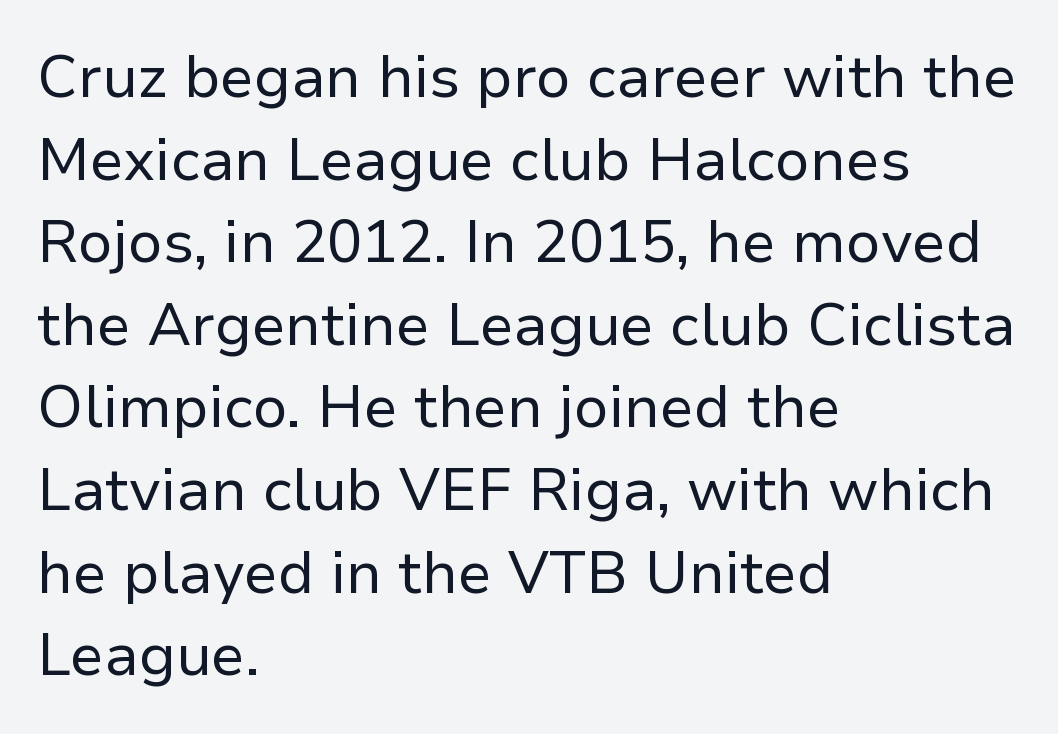
No extra ink here — the face is not bold. The gaps between neighbouring characters are ordinary and unremarkable. The passage shown is typeset with a sans-serif family. Regarding leading, the lines here are spaced in the standard way. These lines are rendered in a variable-pitch font.
